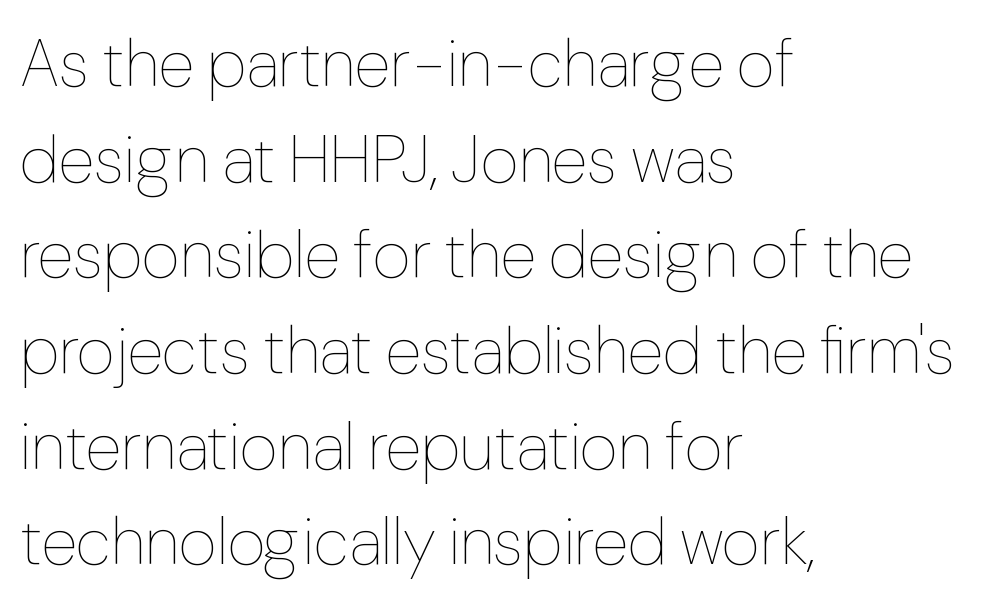
The image shows 66 px thin type, upright; set left-aligned, normal line spacing (1.45x), normal letter spacing, not underlined; low stroke contrast and a medium x-height.
